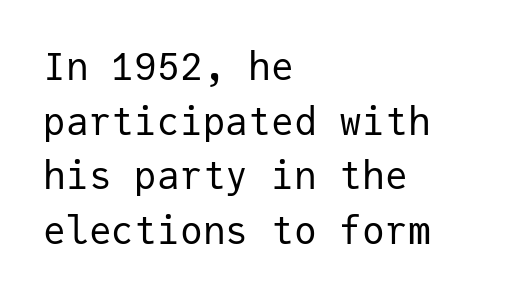
{"serif": "no", "italic": "no", "bold": "no", "weight": "regular", "width": "normal", "stroke_contrast": "low", "x_height": "medium", "monospaced": "yes", "underline": "no", "align": "left", "line_spacing": "normal", "line_spacing_ratio": 1.44, "letter_spacing": "normal", "letter_spacing_em": 0.0, "glyph_px": 38}
